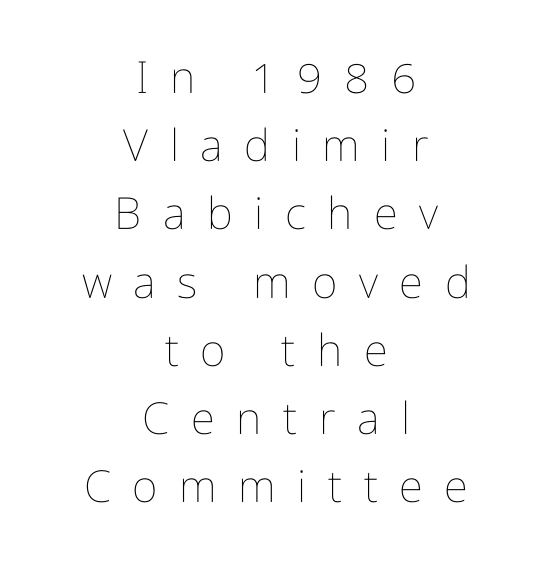
{"italic": "no", "bold": "no", "weight": "thin", "width": "condensed", "stroke_contrast": "low", "x_height": "medium", "monospaced": "no", "underline": "no", "align": "center", "line_spacing": "normal", "line_spacing_ratio": 1.55, "letter_spacing": "wide", "letter_spacing_em": 0.49, "glyph_px": 44}
